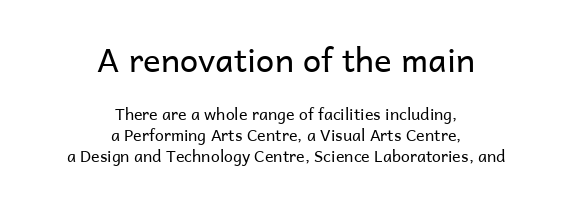
{"serif": "no", "italic": "no", "bold": "no", "weight": "regular", "width": "normal", "stroke_contrast": "low", "x_height": "medium", "monospaced": "no", "underline": "no", "align": "center", "line_spacing": "normal", "line_spacing_ratio": 1.3, "letter_spacing": "normal", "letter_spacing_em": 0.0, "larger_block": "first", "size_ratio": 2.06, "glyph_px": 33}
